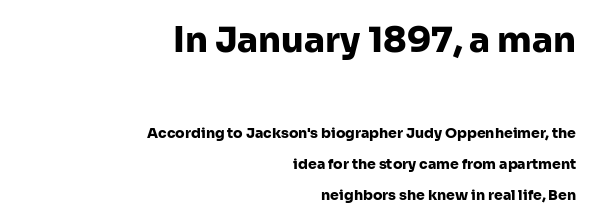
The image shows 35 px heavy sans-serif type, upright; set right-aligned, loose line spacing (2.23x), normal letter spacing, not underlined; the first (top) block is 2.5x larger; low stroke contrast and a medium x-height.
